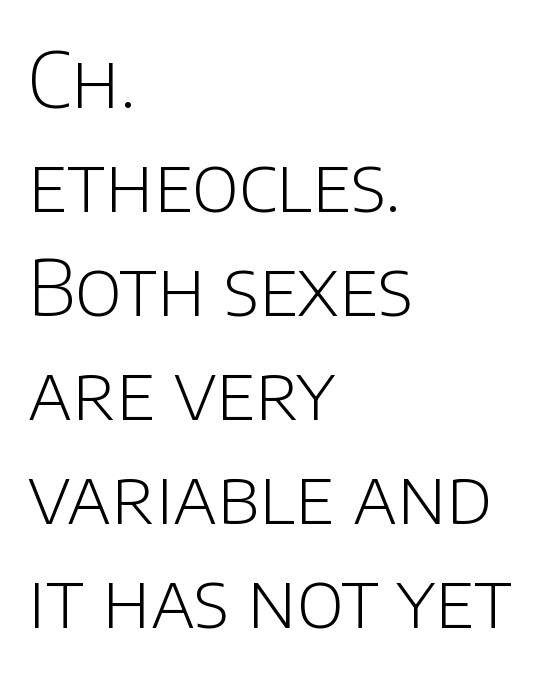
Q: Is the text bold? A: No.
Q: Is the text italic (slanted)? A: No, it is upright.
Q: Is the typeface a serif or a sans-serif typeface? A: Sans-serif.
Q: Is the text underlined? A: No.
Q: How is the paragraph aligned? A: Left-aligned.
Q: Is the spacing between letters normal or unusually wide? A: Normal.
Q: Is the spacing between lines tight, normal or loose? A: Normal.
Q: Width (condensed, normal, or wide)? A: Normal.
Q: Stroke contrast? A: Low.
Q: x-height? A: Large.
Q: Monospaced? A: No.
